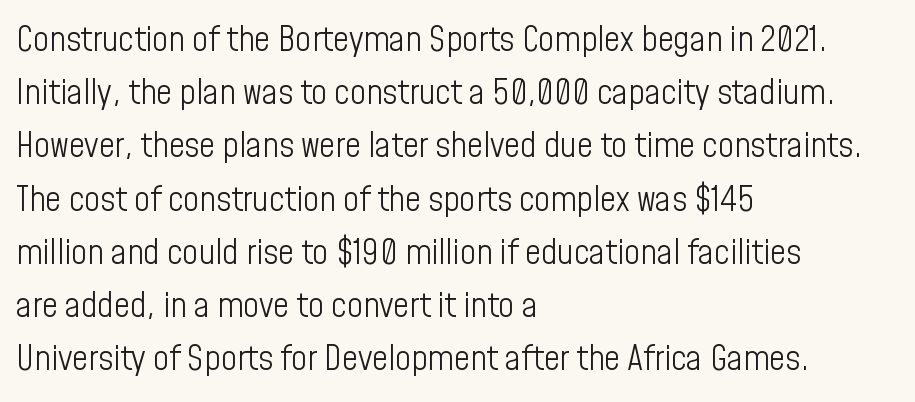
The image shows 35 px light, condensed sans-serif type, upright; set left-aligned, normal line spacing (1.52x), normal letter spacing, not underlined; low stroke contrast and a medium x-height.
